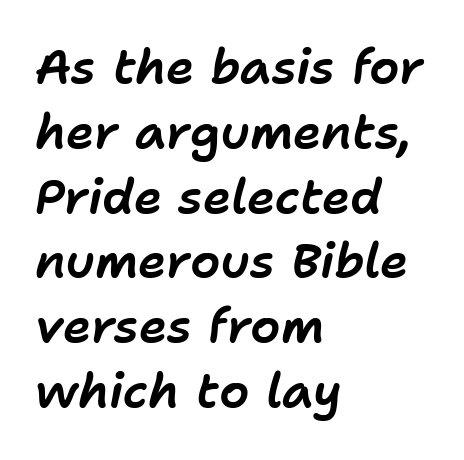
{"italic": "yes", "lean": "right", "slant_degrees": 11, "width": "normal", "stroke_contrast": "low", "x_height": "medium", "monospaced": "no", "underline": "no", "align": "left", "line_spacing": "normal", "line_spacing_ratio": 1.35, "letter_spacing": "normal", "letter_spacing_em": 0.0, "glyph_px": 48}
